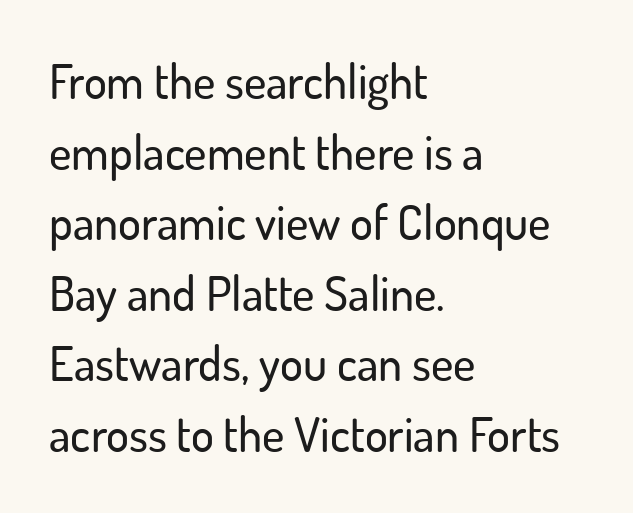
The compositor pushed each line to the left boundary. Characters remain perfectly vertical along every line. Between one letter and the next there's only the usual sliver of space. Nobody drew a line under any word here. The lines sit at an ordinary, default distance from one another. Letterform terminals end flat and unadorned throughout the passage.
